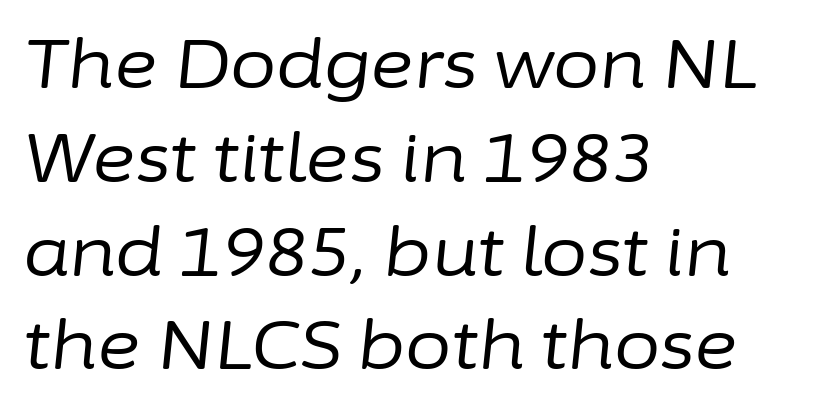
Q: Is the text bold? A: No.
Q: Is the text italic (slanted)? A: Yes, it leans right by about 6 degrees.
Q: Is the text underlined? A: No.
Q: How is the paragraph aligned? A: Left-aligned.
Q: Is the spacing between letters normal or unusually wide? A: Normal.
Q: Is the spacing between lines tight, normal or loose? A: Normal.
Q: Width (condensed, normal, or wide)? A: Normal.
Q: Stroke contrast? A: Low.
Q: x-height? A: Medium.
Q: Monospaced? A: No.
